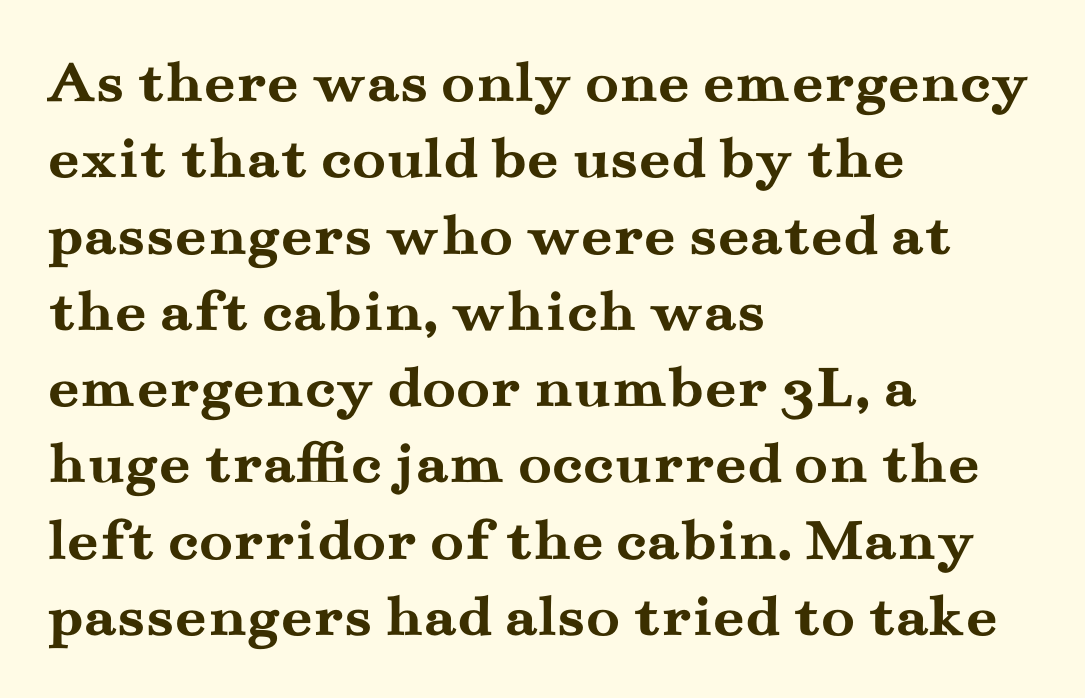
Q: Is the text bold? A: Yes.
Q: Is the text italic (slanted)? A: No, it is upright.
Q: Is the typeface a serif or a sans-serif typeface? A: Serif.
Q: Is the text underlined? A: No.
Q: How is the paragraph aligned? A: Left-aligned.
Q: Is the spacing between letters normal or unusually wide? A: Normal.
Q: Width (condensed, normal, or wide)? A: Wide.
Q: Stroke contrast? A: Medium.
Q: x-height? A: Small.
Q: Monospaced? A: No.
